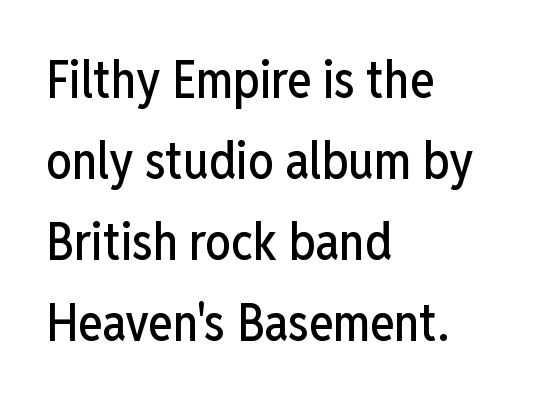
This rendering features lettering with no underline. There is no visible air inserted between adjacent glyphs. Vertically, the passage feels balanced, rows spaced as you'd expect. Note the varied advance widths — an 'i' is clearly narrower than an 'm'.
